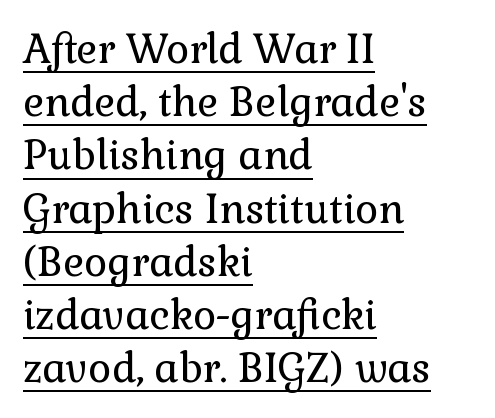
{"serif": "yes", "italic": "no", "bold": "no", "weight": "regular", "width": "normal", "x_height": "medium", "monospaced": "no", "underline": "yes", "align": "left", "line_spacing": "normal", "line_spacing_ratio": 1.33, "letter_spacing": "normal", "letter_spacing_em": 0.0, "glyph_px": 40}
